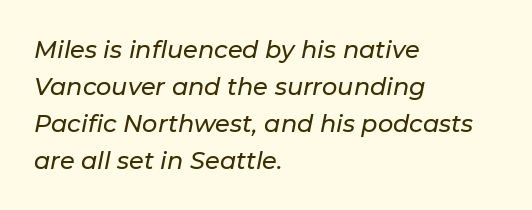
What's the leading like? Ordinary, nothing unusual. The face used here is rendered with its standard letterfit. Style check: oblique. Left-aligned paragraph, ragged on the right. The baseline area is clear.
